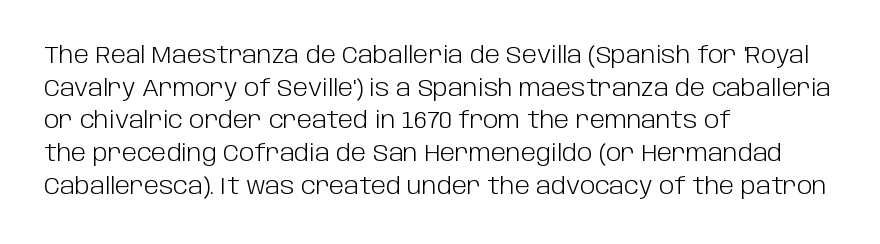
Characters follow at the spacing the type designer built in. The letterforms sit at book weight or below. Rendered with straight, roman letterforms. The rows are spaced the way most documents space them. The strip under each line holds only bare page.
